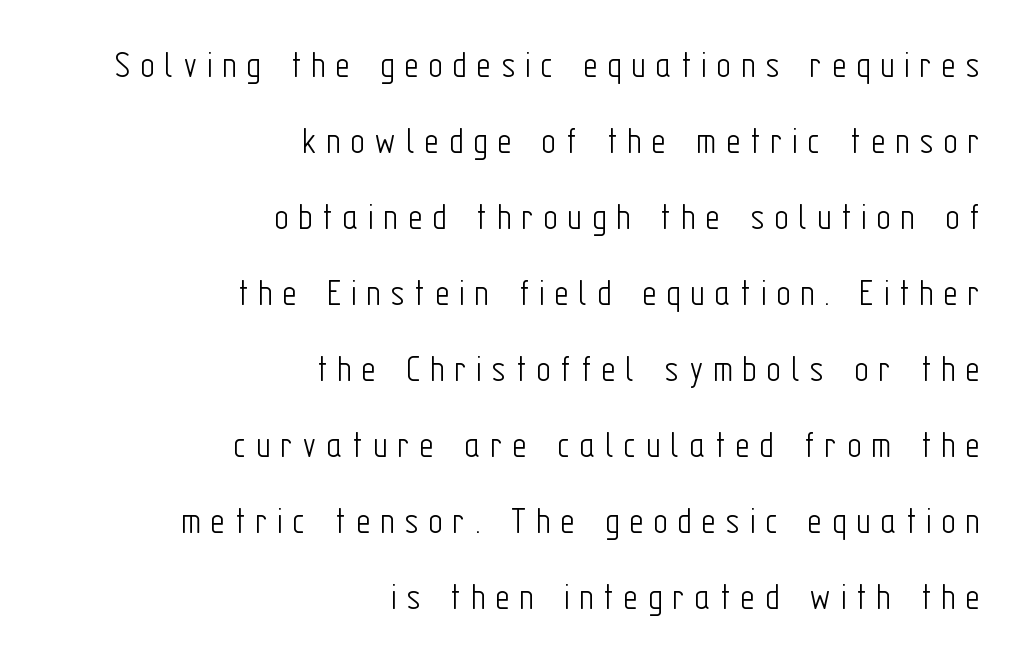
The image shows 40 px light, condensed sans-serif type, upright; set right-aligned, loose line spacing (1.9x), unusually wide letter spacing (+0.24 em), not underlined; low stroke contrast and a medium x-height.
